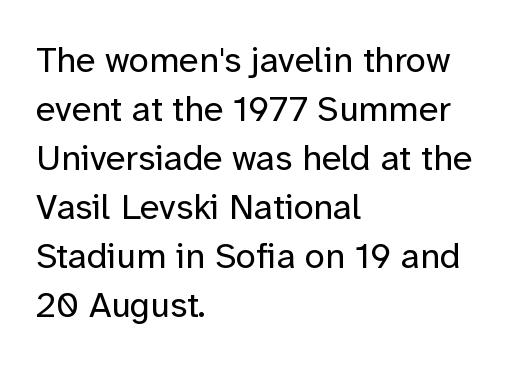
The lines sit at an ordinary, default distance from one another. The area under the type is left untouched. Visually the block forms a straight wall on the left and a jagged coastline on the right. Tracking here is standard; glyphs follow each other at the usual distance.
